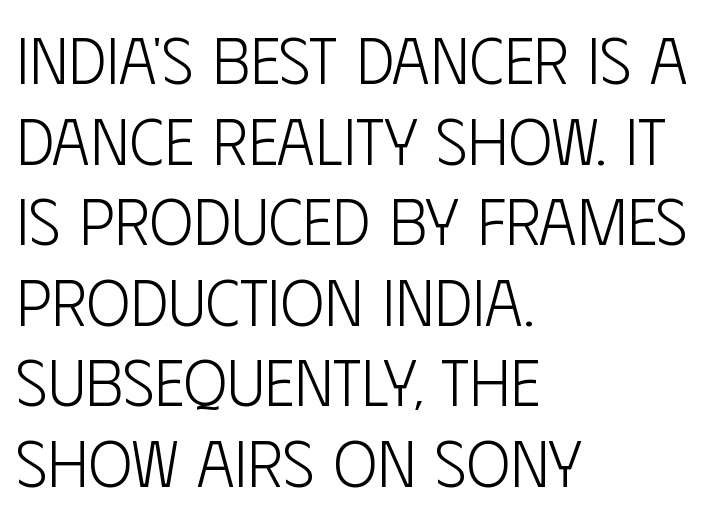
{"serif": "no", "italic": "no", "bold": "no", "weight": "light", "width": "condensed", "stroke_contrast": "low", "x_height": "large", "monospaced": "no", "underline": "no", "align": "left", "line_spacing_ratio": 1.22, "letter_spacing": "normal", "letter_spacing_em": 0.0, "glyph_px": 66}
